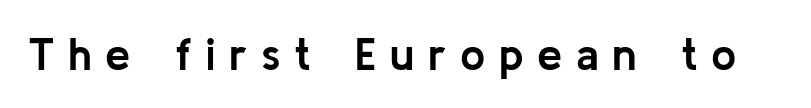
{"serif": "no", "italic": "no", "bold": "yes", "weight": "semibold", "width": "normal", "stroke_contrast": "low", "x_height": "medium", "monospaced": "no", "underline": "no", "letter_spacing": "wide", "letter_spacing_em": 0.3, "glyph_px": 45}
